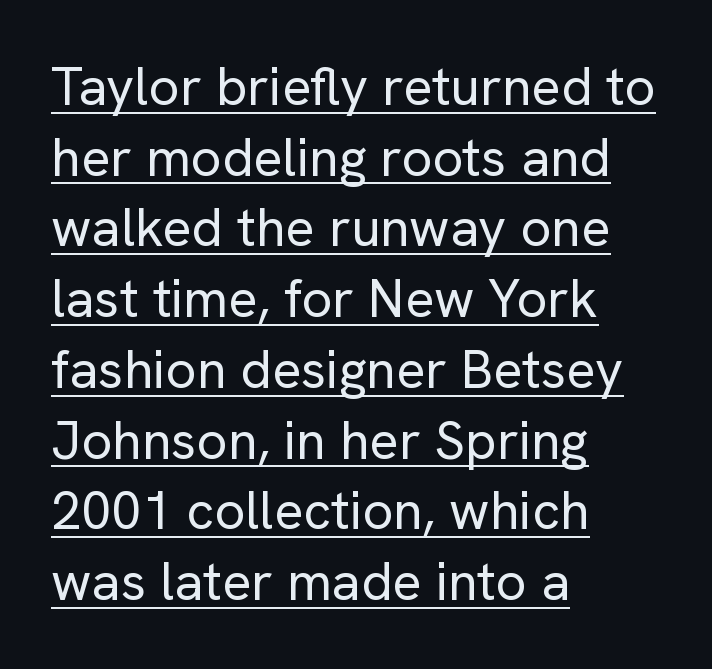
{"serif": "no", "italic": "no", "bold": "no", "weight": "regular", "width": "normal", "stroke_contrast": "low", "x_height": "medium", "monospaced": "no", "underline": "yes", "align": "left", "line_spacing": "normal", "line_spacing_ratio": 1.31, "letter_spacing": "normal", "letter_spacing_em": 0.0, "glyph_px": 54}
